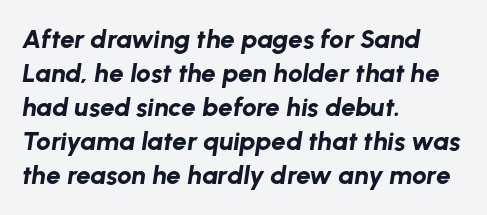
{"italic": "yes", "lean": "right", "slant_degrees": 8, "bold": "yes", "underline": "no", "align": "left", "line_spacing": "normal", "line_spacing_ratio": 1.31, "letter_spacing": "normal", "letter_spacing_em": 0.0, "glyph_px": 26}
